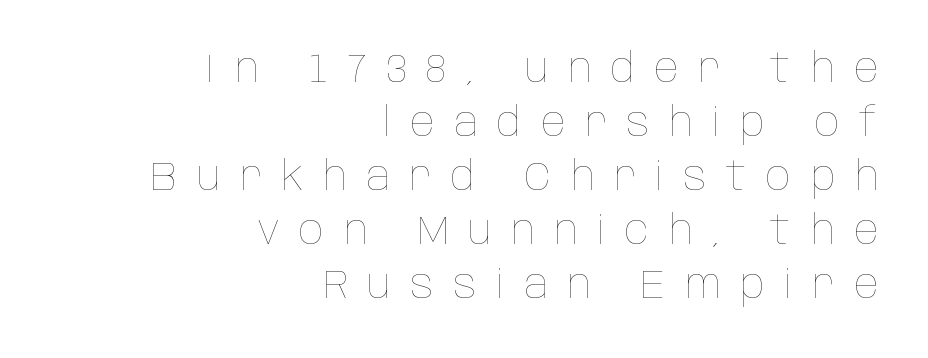
Whoever set this chose a conventional vertical rhythm. Descender tails drop into unmarked territory. Weight: in the light-to-regular range. These lines stack with their right ends in a neat column. Characters remain perfectly vertical along every line. A typesetter would call this heavily tracked-out type.
